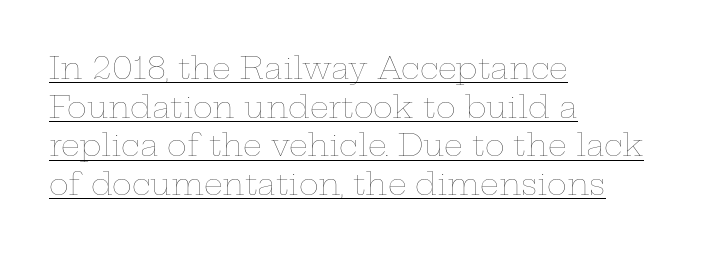
A baseline rule has been typeset under these characters. The passage shown is typed in a proportional face where columns would drift. This is roman type, the default non-slanted kind. Does the copy run flush right? No — it runs flush left.
